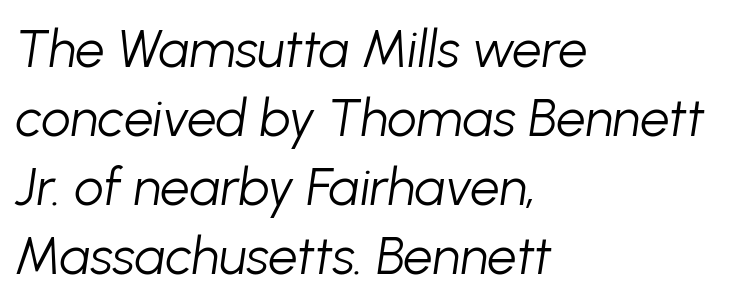
{"italic": "yes", "lean": "right", "slant_degrees": 8, "bold": "no", "weight": "light", "width": "normal", "stroke_contrast": "low", "x_height": "medium", "monospaced": "no", "underline": "no", "align": "left", "line_spacing": "normal", "line_spacing_ratio": 1.33, "letter_spacing": "normal", "letter_spacing_em": 0.0, "glyph_px": 52}
